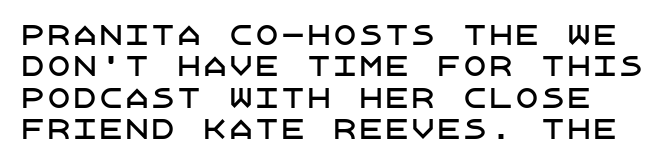
{"italic": "no", "underline": "no", "line_spacing_ratio": 1.21, "letter_spacing": "normal", "letter_spacing_em": 0.0, "glyph_px": 26}
